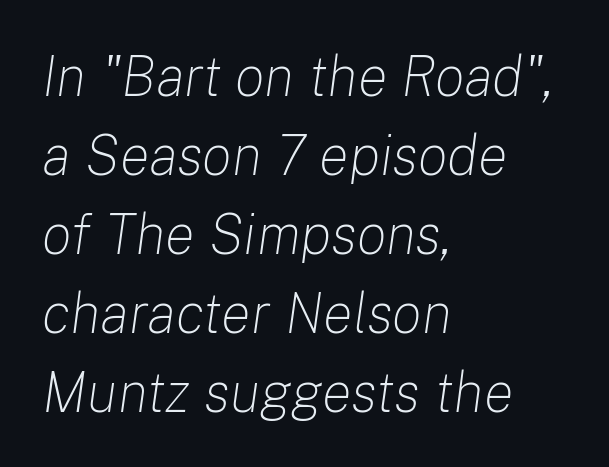
Q: Is the text bold? A: No.
Q: Is the text italic (slanted)? A: Yes, it leans right by about 8 degrees.
Q: Is the text underlined? A: No.
Q: How is the paragraph aligned? A: Left-aligned.
Q: Is the spacing between letters normal or unusually wide? A: Normal.
Q: Is the spacing between lines tight, normal or loose? A: Normal.
Q: Width (condensed, normal, or wide)? A: Normal.
Q: Stroke contrast? A: Low.
Q: x-height? A: Medium.
Q: Monospaced? A: No.
